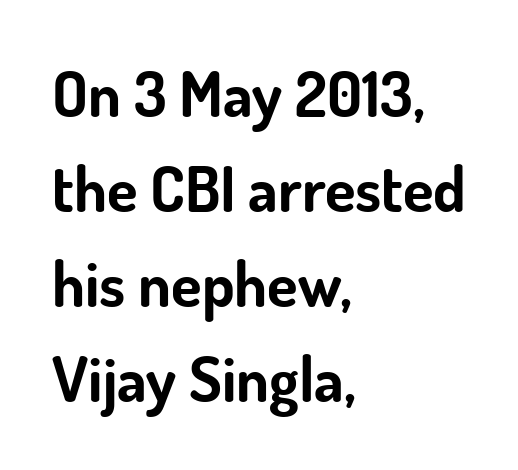
{"serif": "no", "italic": "no", "bold": "yes", "weight": "bold", "width": "normal", "stroke_contrast": "low", "x_height": "small", "monospaced": "no", "underline": "no", "align": "left", "line_spacing": "normal", "line_spacing_ratio": 1.51, "letter_spacing": "normal", "letter_spacing_em": 0.0, "glyph_px": 63}
